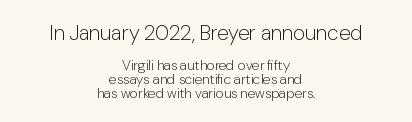
Each word holds together tightly as a unit, with standard inter-letter gaps. Lines of text with bare space underneath. These two chunks differ in scale, with the top chunk taking the larger measure. Stroke thickness stays within the range of a standard reading face or lighter. This sample is center-justified, so both line endings float freely.
